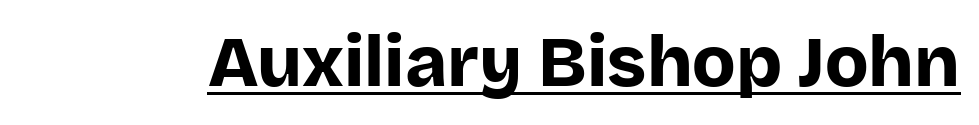
{"serif": "no", "italic": "no", "bold": "yes", "weight": "bold", "width": "normal", "stroke_contrast": "low", "x_height": "large", "monospaced": "no", "underline": "yes", "letter_spacing": "normal", "letter_spacing_em": 0.0, "glyph_px": 71}
